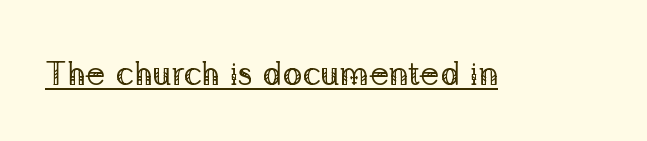
{"serif": "yes", "italic": "no", "bold": "no", "weight": "regular", "width": "normal", "stroke_contrast": "low", "x_height": "medium", "monospaced": "no", "underline": "yes", "letter_spacing": "normal", "letter_spacing_em": 0.0, "glyph_px": 33}
